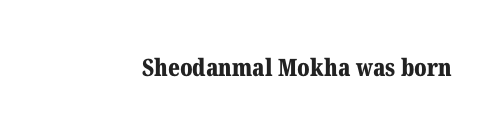
{"italic": "no", "bold": "yes", "underline": "no", "letter_spacing": "normal", "letter_spacing_em": 0.0, "glyph_px": 24}
